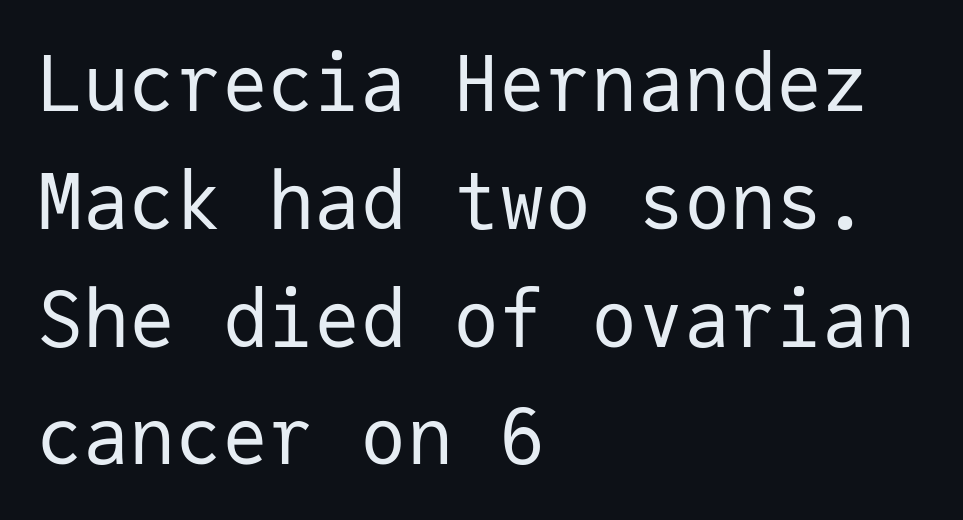
The glyphs in this specimen are sans serif. Rendered with straight, roman letterforms. The designer left line spacing at the default. Weight: in the light-to-regular range. The type is set solid horizontally, with unmodified tracking. Does the copy run flush right? No — it runs flush left.
